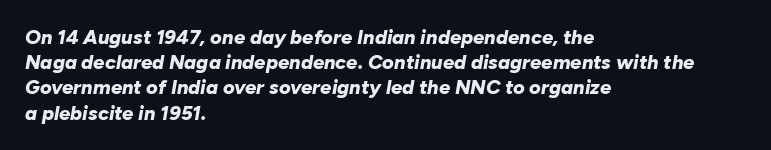
Q: Is the text bold? A: Yes.
Q: Is the text italic (slanted)? A: Yes, it leans right by about 10 degrees.
Q: Is the text underlined? A: No.
Q: How is the paragraph aligned? A: Left-aligned.
Q: Is the spacing between letters normal or unusually wide? A: Normal.
Q: Is the spacing between lines tight, normal or loose? A: Normal.
